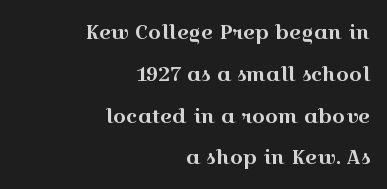
Q: Is the text italic (slanted)? A: No, it is upright.
Q: Is the text underlined? A: No.
Q: How is the paragraph aligned? A: Right-aligned.
Q: Is the spacing between letters normal or unusually wide? A: Normal.
Q: Is the spacing between lines tight, normal or loose? A: Loose.
